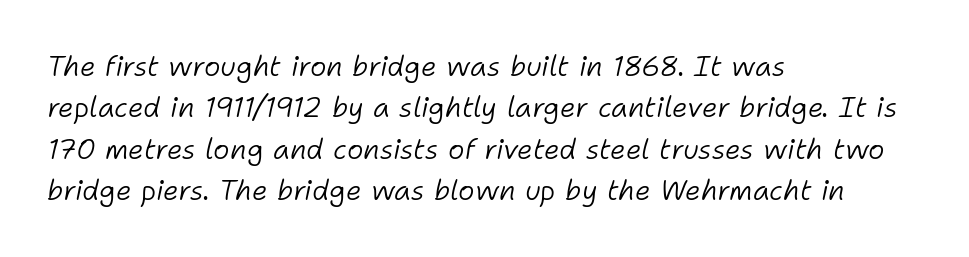
{"italic": "yes", "lean": "right", "slant_degrees": 11, "bold": "no", "weight": "light", "width": "normal", "stroke_contrast": "low", "x_height": "medium", "monospaced": "no", "underline": "no", "align": "left", "line_spacing": "normal", "line_spacing_ratio": 1.48, "letter_spacing": "normal", "letter_spacing_em": 0.0, "glyph_px": 28}
